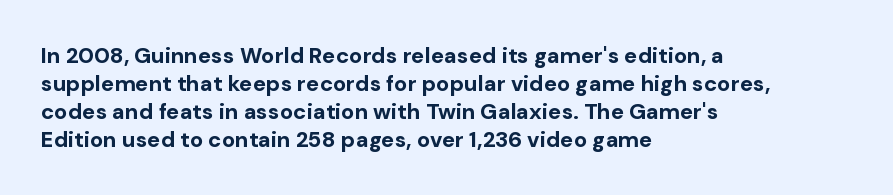
Q: Is the text bold? A: Yes.
Q: Is the text italic (slanted)? A: No, it is upright.
Q: Is the text underlined? A: No.
Q: How is the paragraph aligned? A: Left-aligned.
Q: Is the spacing between letters normal or unusually wide? A: Normal.
Q: Is the spacing between lines tight, normal or loose? A: Normal.
